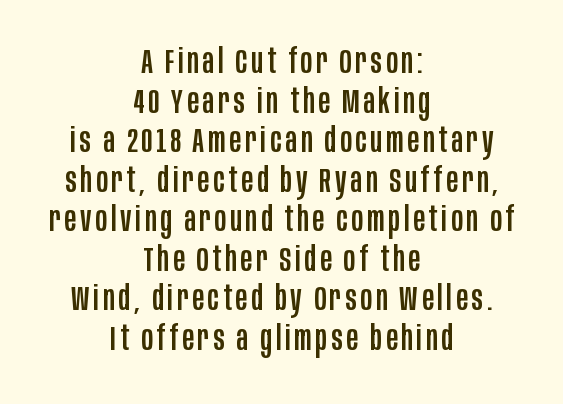
Q: Is the text italic (slanted)? A: No, it is upright.
Q: Is the typeface a serif or a sans-serif typeface? A: Sans-serif.
Q: Is the text underlined? A: No.
Q: How is the paragraph aligned? A: Centered.
Q: Is the spacing between lines tight, normal or loose? A: Tight.
Q: Width (condensed, normal, or wide)? A: Condensed.
Q: Stroke contrast? A: Low.
Q: x-height? A: Large.
Q: Monospaced? A: No.
